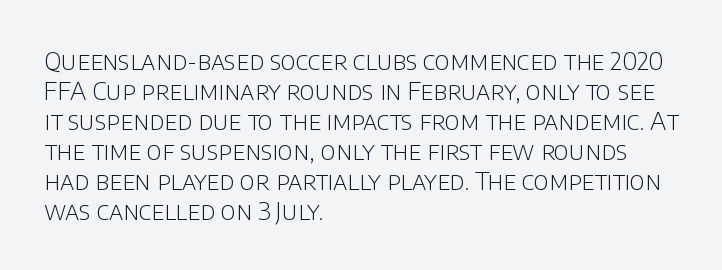
Stem width sits at or under what a default text font uses. Rendered with straight, roman letterforms. In CSS terms this would be text-align: left. Is the letter spacing exaggerated? No — it looks like the ordinary default.
